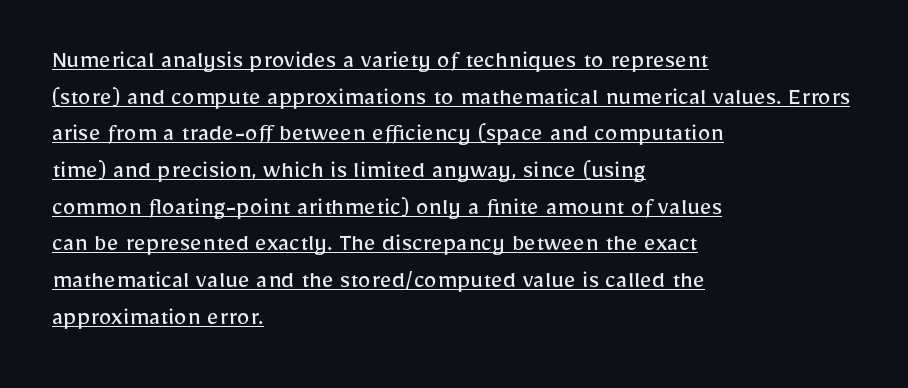
You can see a thin bar hugging the bottom of the glyphs. It's the straight-up-and-down kind of type. The typesetter chose a ragged-right arrangement here. In terms of letterspacing, this is plain default setting.
